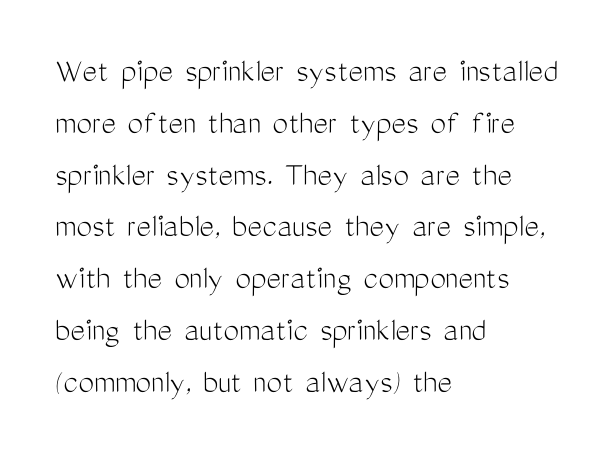
Notice how the stems are strictly vertical — no italics here. Descender tails drop into unmarked territory. Stems here are at most as thick as an everyday book face. These lines are rendered in a variable-pitch font. The glyphs in this specimen are sans serif. The letterforms sit shoulder to shoulder at normal distance.
